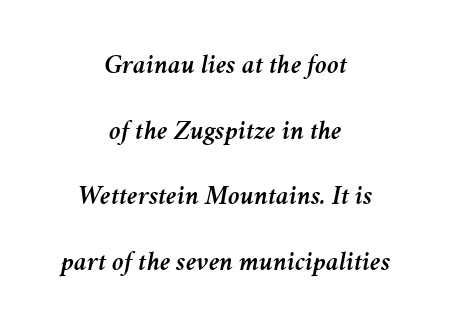
The image shows 27 px text type, italic (leaning right); set centered, loose line spacing (2.43x), normal letter spacing, not underlined.
